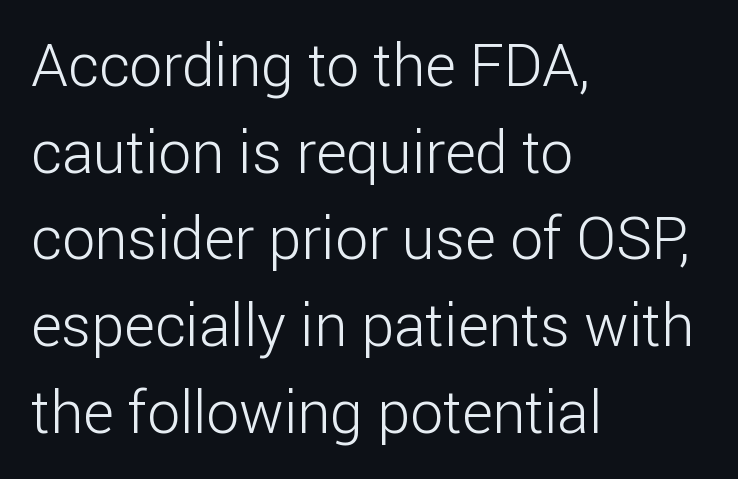
Q: Is the text bold? A: No.
Q: Is the text italic (slanted)? A: No, it is upright.
Q: Is the typeface a serif or a sans-serif typeface? A: Sans-serif.
Q: Is the text underlined? A: No.
Q: How is the paragraph aligned? A: Left-aligned.
Q: Is the spacing between letters normal or unusually wide? A: Normal.
Q: Is the spacing between lines tight, normal or loose? A: Normal.
Q: Width (condensed, normal, or wide)? A: Normal.
Q: Stroke contrast? A: Low.
Q: x-height? A: Medium.
Q: Monospaced? A: No.
